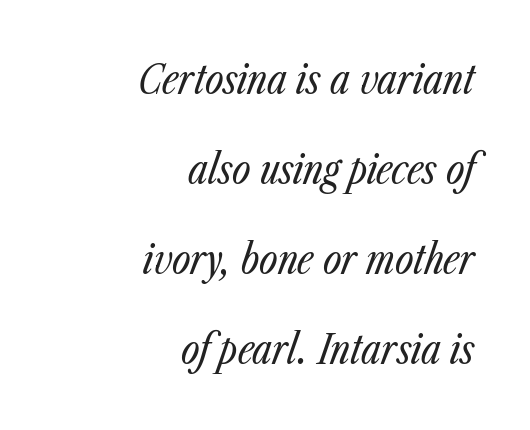
{"italic": "yes", "lean": "right", "slant_degrees": 23, "bold": "no", "weight": "regular", "width": "condensed", "stroke_contrast": "low", "x_height": "medium", "monospaced": "no", "underline": "no", "align": "right", "line_spacing": "loose", "line_spacing_ratio": 2.25, "letter_spacing": "normal", "letter_spacing_em": 0.0, "glyph_px": 40}
